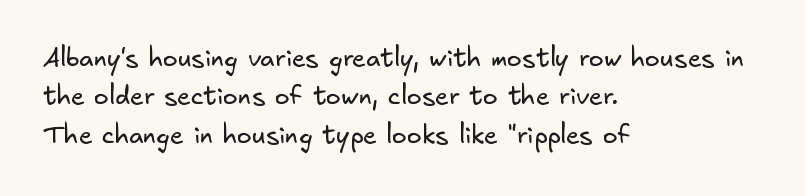
{"bold": "no", "underline": "no", "align": "left", "line_spacing": "normal", "line_spacing_ratio": 1.54, "letter_spacing": "normal", "letter_spacing_em": 0.0, "glyph_px": 25}
